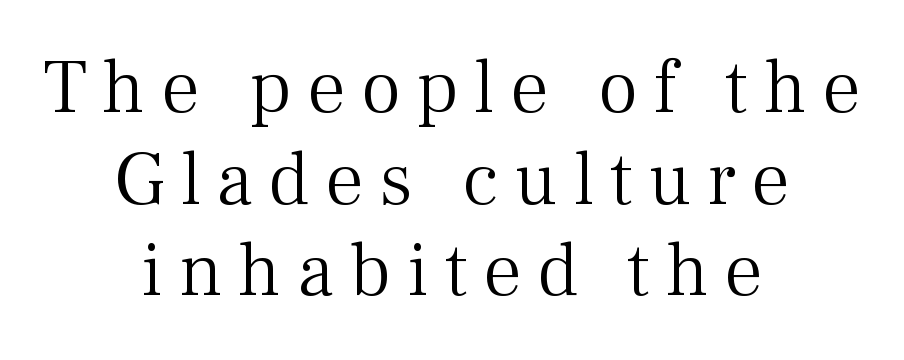
{"serif": "yes", "italic": "no", "bold": "no", "weight": "light", "width": "normal", "stroke_contrast": "medium", "x_height": "medium", "monospaced": "no", "underline": "no", "align": "center", "line_spacing_ratio": 1.19, "letter_spacing": "wide", "letter_spacing_em": 0.2, "glyph_px": 77}
